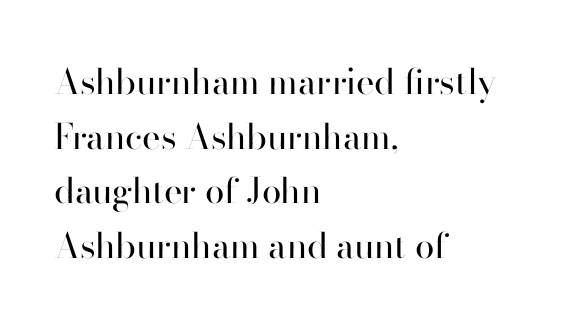
{"serif": "no", "italic": "no", "bold": "no", "weight": "regular", "width": "normal", "stroke_contrast": "high", "x_height": "small", "monospaced": "no", "underline": "no", "align": "left", "line_spacing": "normal", "line_spacing_ratio": 1.56, "letter_spacing": "normal", "letter_spacing_em": 0.0, "glyph_px": 35}
